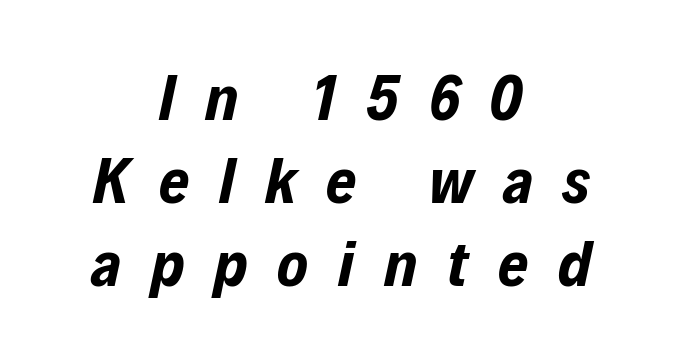
{"italic": "yes", "lean": "right", "slant_degrees": 12, "bold": "yes", "weight": "bold", "width": "condensed", "stroke_contrast": "low", "x_height": "medium", "monospaced": "no", "underline": "no", "align": "center", "line_spacing": "normal", "line_spacing_ratio": 1.28, "letter_spacing": "wide", "letter_spacing_em": 0.46, "glyph_px": 65}
